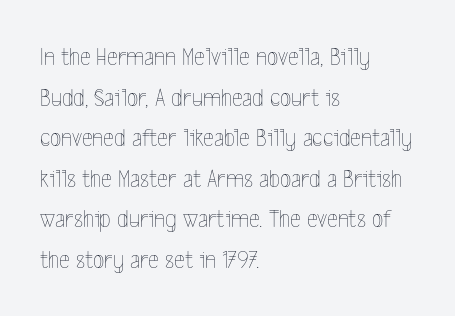
{"italic": "no", "bold": "no", "underline": "no", "align": "left", "line_spacing": "normal", "line_spacing_ratio": 1.56, "letter_spacing": "normal", "letter_spacing_em": 0.0, "glyph_px": 26}
